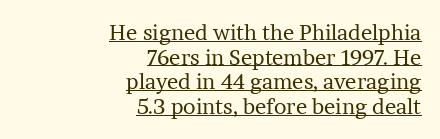
Q: Is the text bold? A: No.
Q: Is the text italic (slanted)? A: No, it is upright.
Q: Is the text underlined? A: Yes.
Q: How is the paragraph aligned? A: Right-aligned.
Q: Is the spacing between letters normal or unusually wide? A: Normal.
